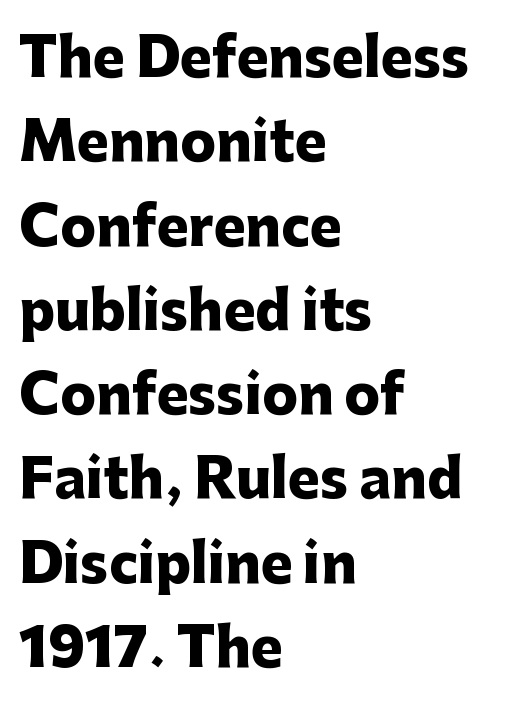
{"serif": "no", "italic": "no", "bold": "yes", "weight": "heavy", "width": "normal", "stroke_contrast": "low", "x_height": "medium", "monospaced": "no", "underline": "no", "align": "left", "line_spacing": "normal", "line_spacing_ratio": 1.59, "letter_spacing": "normal", "letter_spacing_em": 0.0, "glyph_px": 53}
